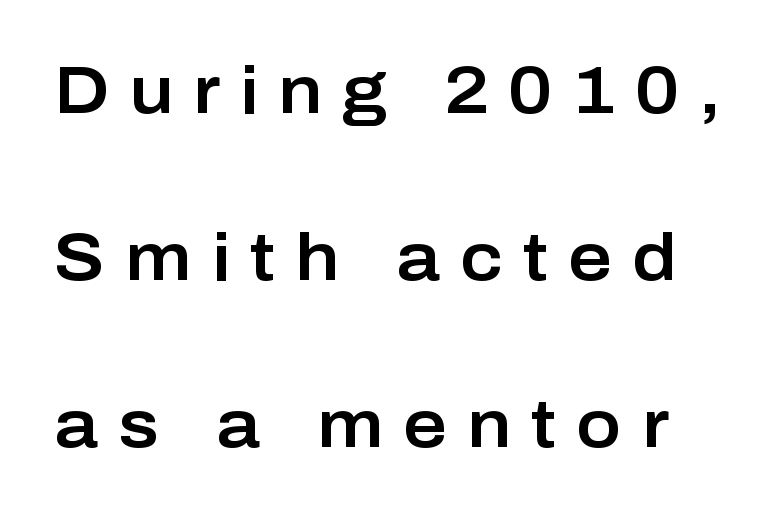
The image shows 67 px sans-serif type, upright; set loose line spacing (2.49x), unusually wide letter spacing (+0.3 em), not underlined; low stroke contrast and a medium x-height.
